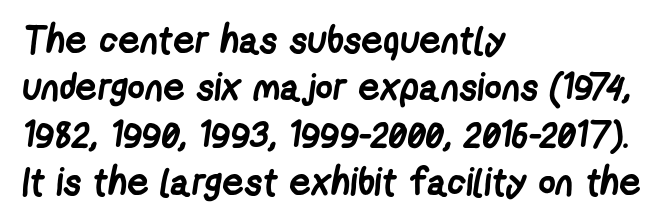
The image shows 38 px semibold, condensed sans-serif type; set left-aligned, normal line spacing (1.25x), normal letter spacing, not underlined; low stroke contrast and a medium x-height.
